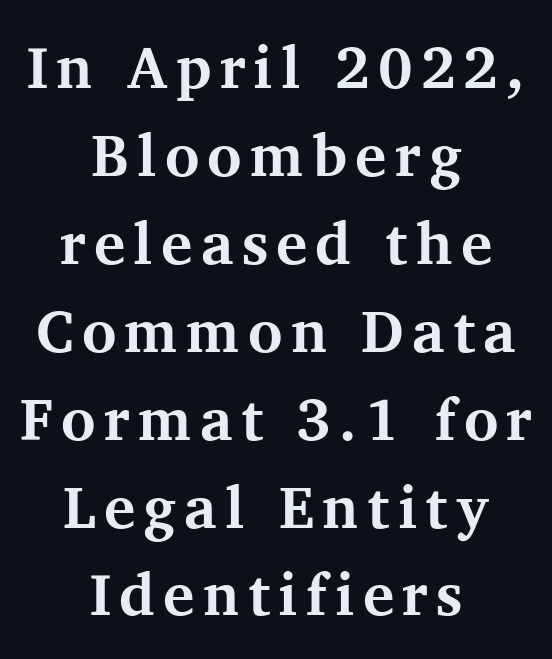
The image shows 59 px bold serif type, upright; set centered, normal line spacing (1.49x), not underlined; medium stroke contrast and a medium x-height.
